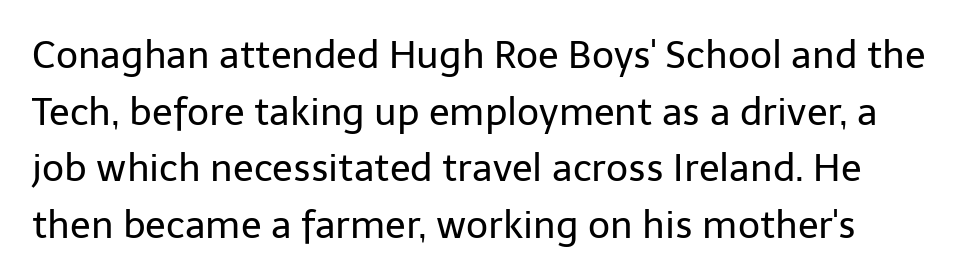
{"serif": "no", "italic": "no", "bold": "no", "weight": "regular", "width": "normal", "stroke_contrast": "low", "x_height": "medium", "monospaced": "no", "underline": "no", "line_spacing": "normal", "line_spacing_ratio": 1.49, "letter_spacing": "normal", "letter_spacing_em": 0.0, "glyph_px": 38}
